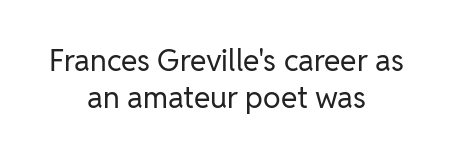
Only glyphs here, with clear space below each row. Serif or sans? Sans — the stroke terminals are bare. Varying glyph widths throughout — classic text-font behaviour. The axis of the letterforms is exactly vertical.
